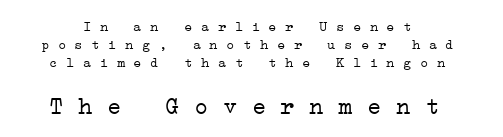
Interline gaps are of average width in this sample. Here the glyphs are tracked normally, forming tight word shapes. A quiet, ordinary-to-light weight characterises the typeface. The lower block of text is set noticeably larger than the block above it.
